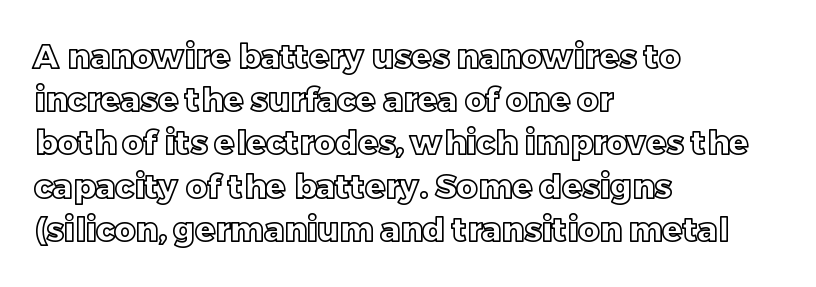
Reading down the block, your eye returns to a fixed left position each line. In terms of letterspacing, this is plain default setting. Letters rest on an invisible, unmarked baseline. The leading is moderate, giving the passage an even texture. The letters advance in unequal steps, a hallmark of proportional type.
